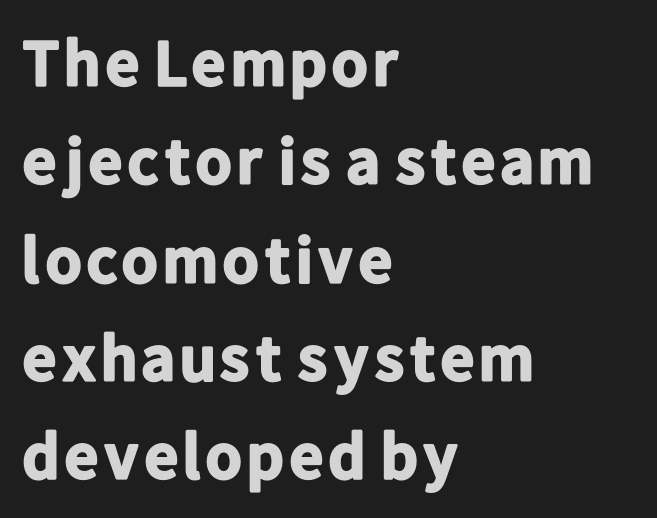
{"serif": "no", "italic": "no", "bold": "yes", "weight": "bold", "width": "normal", "stroke_contrast": "low", "x_height": "medium", "monospaced": "no", "underline": "no", "align": "left", "line_spacing": "normal", "line_spacing_ratio": 1.49, "letter_spacing": "normal", "letter_spacing_em": 0.0, "glyph_px": 66}
